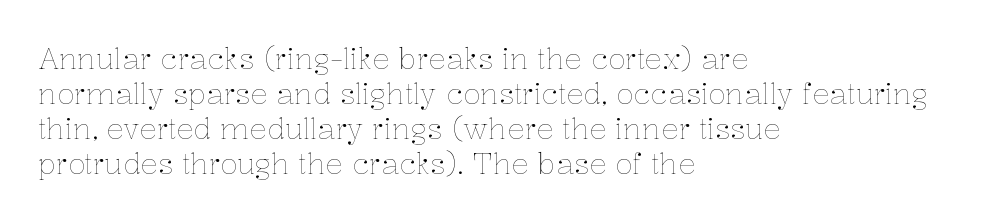
The image shows 29 px thin type, upright; set left-aligned, line spacing 1.21x, normal letter spacing, not underlined; low stroke contrast and a medium x-height.
